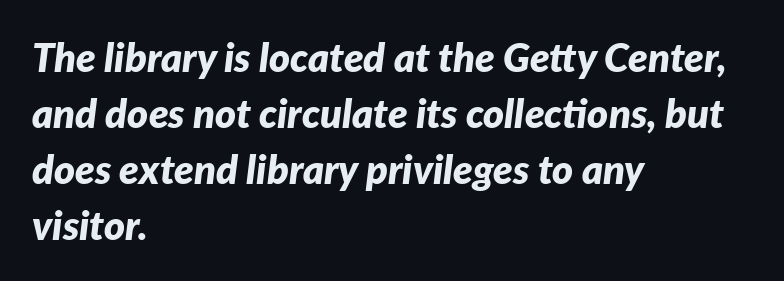
How would I describe the line gaps? Plain and ordinary. Anything drawn beneath the words? Only blank space. Characters are canted at an angle relative to the baseline's perpendicular. Left-aligned paragraph, ragged on the right.
